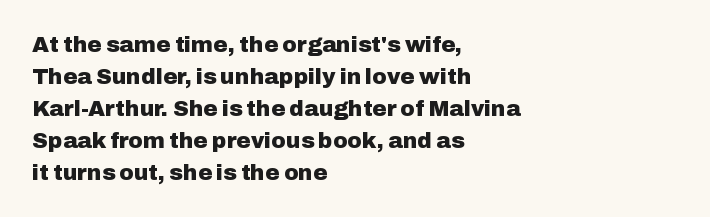
Q: Is the text bold? A: Yes.
Q: Is the text italic (slanted)? A: No, it is upright.
Q: Is the text underlined? A: No.
Q: How is the paragraph aligned? A: Left-aligned.
Q: Is the spacing between letters normal or unusually wide? A: Normal.
Q: Is the spacing between lines tight, normal or loose? A: Normal.
